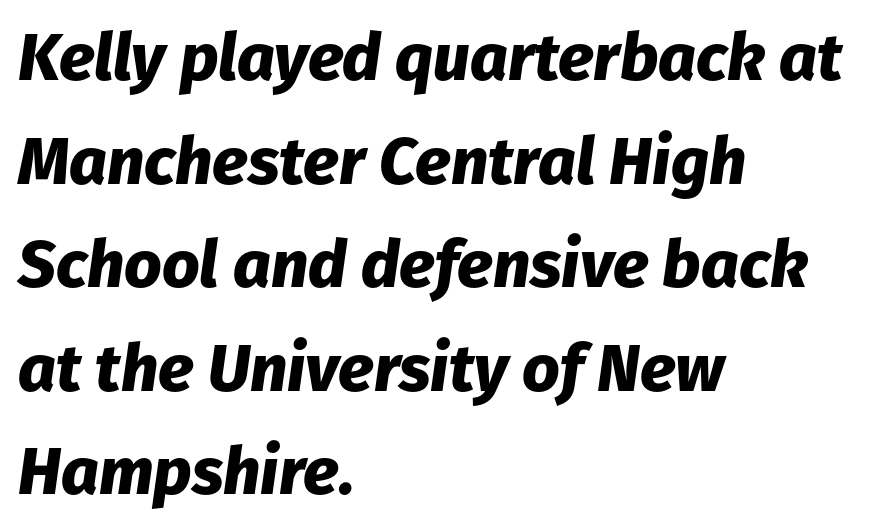
The image shows 66 px heavy type, italic (leaning right); set left-aligned, normal line spacing (1.57x), normal letter spacing, not underlined; low stroke contrast and a medium x-height.
